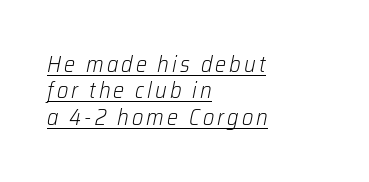
{"italic": "yes", "lean": "right", "slant_degrees": 12, "bold": "no", "underline": "yes", "align": "left", "line_spacing_ratio": 1.2, "glyph_px": 22}
